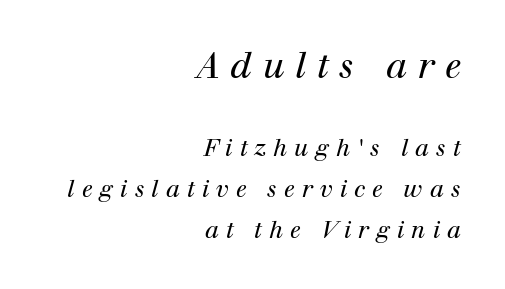
Q: Is the text bold? A: No.
Q: Is the text italic (slanted)? A: Yes, it leans right by about 12 degrees.
Q: Is the typeface a serif or a sans-serif typeface? A: Serif.
Q: Is the text underlined? A: No.
Q: How is the paragraph aligned? A: Right-aligned.
Q: Is the spacing between letters normal or unusually wide? A: Unusually wide.
Q: Which block of text is set in a larger size, the first (top) or the second (bottom)? A: The first (top) one.
Q: Width (condensed, normal, or wide)? A: Normal.
Q: Stroke contrast? A: High.
Q: x-height? A: Medium.
Q: Monospaced? A: No.
